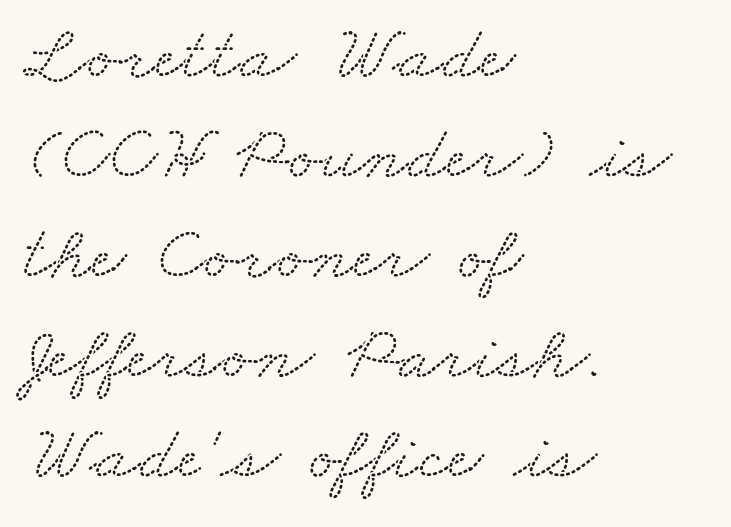
{"width": "wide", "stroke_contrast": "low", "x_height": "small", "monospaced": "no", "underline": "no", "align": "left", "line_spacing": "normal", "line_spacing_ratio": 1.3, "letter_spacing": "normal", "letter_spacing_em": 0.0, "glyph_px": 77}
